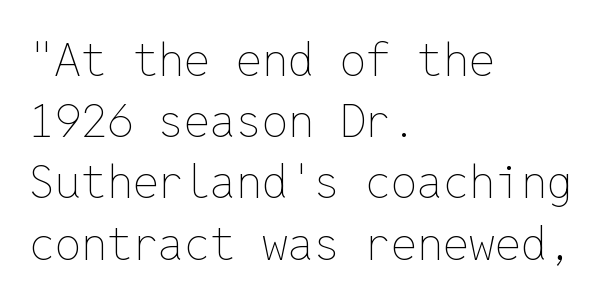
Only glyphs here, with clear space below each row. Summary of vertical rhythm: regular, with standard interline spacing. Think standard paragraph weight, or any step lighter than that. The letters stand upright; this is a roman face. Line starts are locked; line ends wander. This rendering leaves character spacing at its baseline value.
